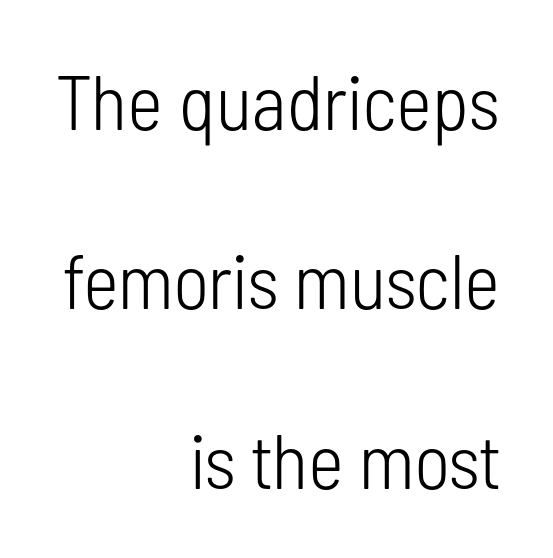
The image shows 77 px light, condensed sans-serif type, upright; set right-aligned, loose line spacing (2.33x), normal letter spacing, not underlined; low stroke contrast and a medium x-height.
